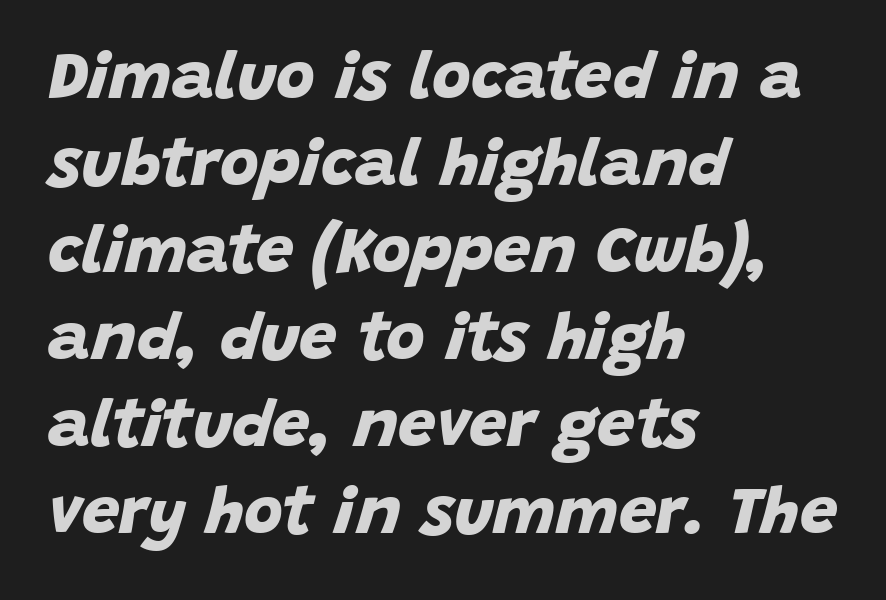
{"serif": "no", "bold": "yes", "weight": "bold", "width": "normal", "stroke_contrast": "low", "x_height": "large", "monospaced": "no", "underline": "no", "align": "left", "line_spacing": "normal", "line_spacing_ratio": 1.3, "letter_spacing": "normal", "letter_spacing_em": 0.0, "glyph_px": 67}
